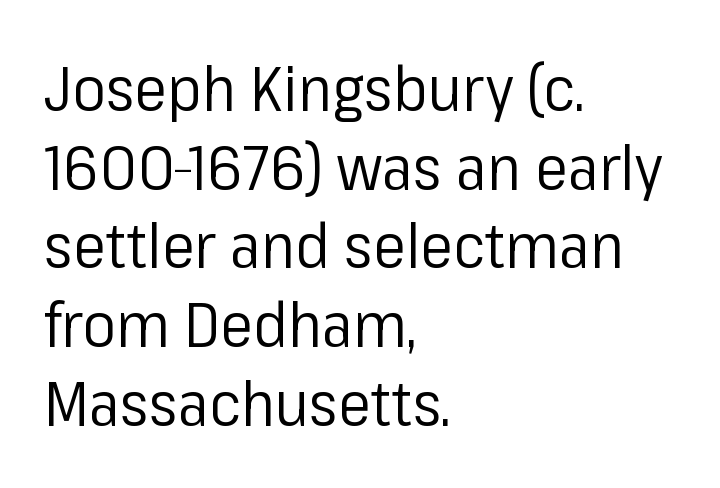
The image shows 62 px regular-weight sans-serif type, upright; set left-aligned, normal line spacing (1.27x), normal letter spacing, not underlined; low stroke contrast and a medium x-height.
